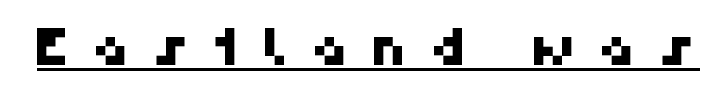
{"serif": "no", "width": "normal", "stroke_contrast": "high", "x_height": "medium", "monospaced": "no", "underline": "yes", "letter_spacing": "wide", "letter_spacing_em": 0.42, "glyph_px": 52}
